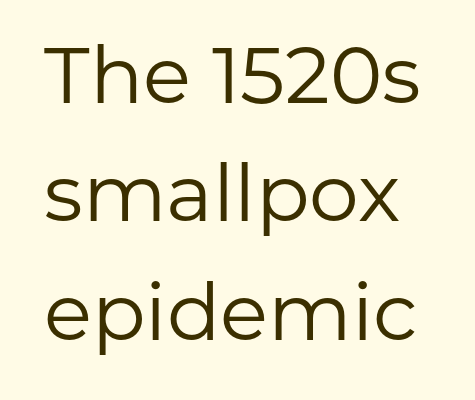
This is not heavy type; no bold has been used. The text was rendered using a sans face with plain stroke endings. If you drew a line through each stem, it would be perfectly vertical. The rendering keeps characters at their native spacing. Unmarked baselines from the first word to the last.
